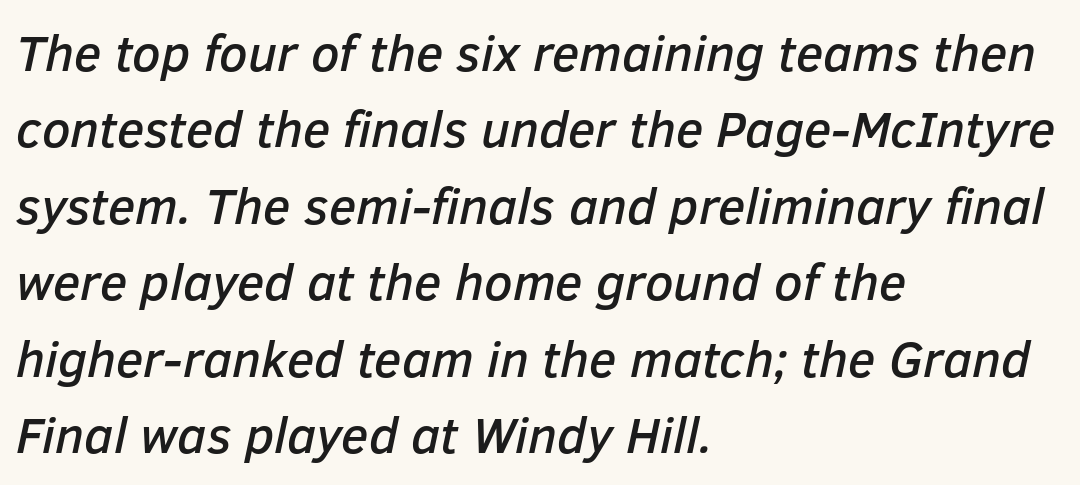
The image shows 51 px text type, italic (leaning right); set left-aligned, normal line spacing (1.5x), normal letter spacing, not underlined; low stroke contrast and a medium x-height.
